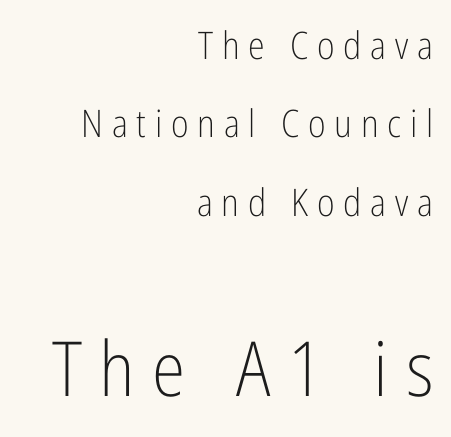
The image shows 76 px light, condensed sans-serif type, upright; set right-aligned, loose line spacing (2.06x), unusually wide letter spacing (+0.23 em), not underlined; the second (bottom) block is 2.0x larger; low stroke contrast and a medium x-height.
